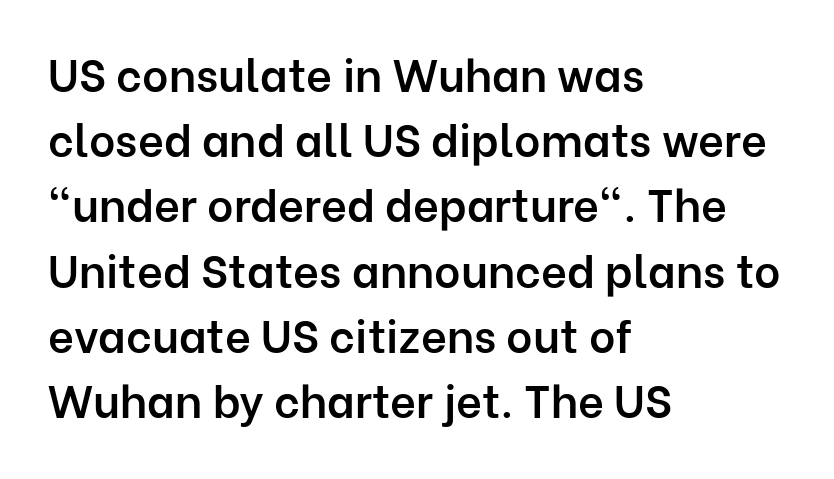
What's the leading like? Ordinary, nothing unusual. Look at the bottom of the vertical strokes: they stop flat, with no serifs. Semibold letterforms, between regular and bold. Rendered with straight, roman letterforms.
